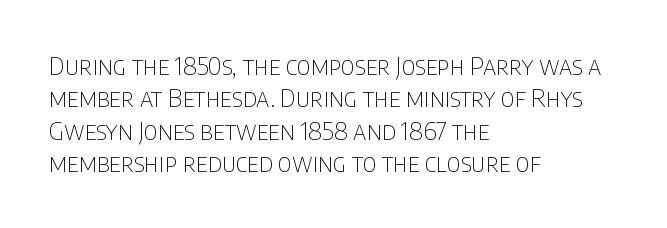
The image shows 25 px text type, upright; set left-aligned, normal line spacing (1.3x), normal letter spacing, not underlined.
